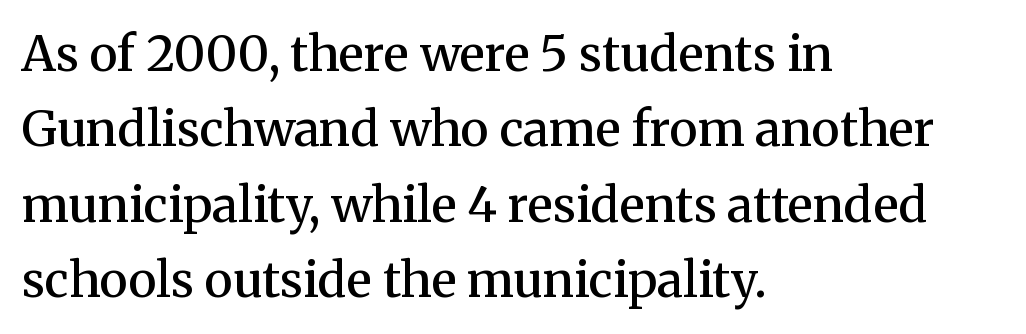
{"serif": "yes", "italic": "no", "bold": "semi", "weight": "semibold", "width": "normal", "stroke_contrast": "medium", "x_height": "medium", "monospaced": "no", "underline": "no", "align": "left", "line_spacing": "normal", "line_spacing_ratio": 1.54, "letter_spacing": "normal", "letter_spacing_em": 0.0, "glyph_px": 49}
